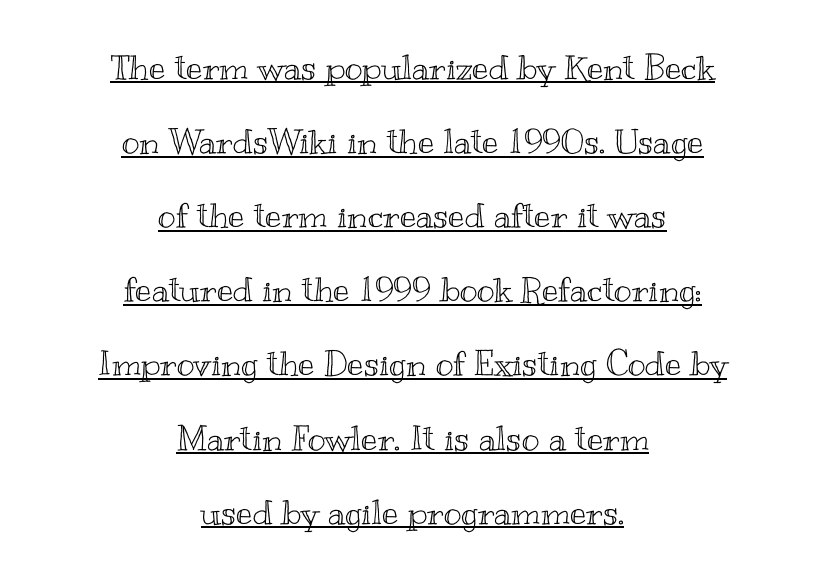
Is there an underline? Yes — a line sits under the letters. Each new line begins a long way beneath the previous one. Italic: no, the glyphs are upright roman. Every row of glyphs is offset so its center matches the block's center. Tracking value appears to be zero — textbook default spacing. Looks like regular typesetting: each glyph gets only the width it needs.
